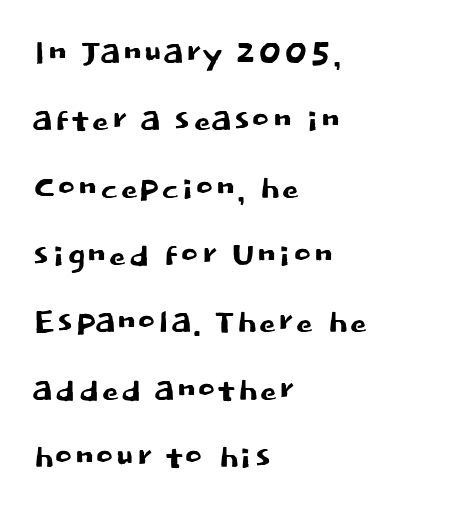
The image shows 44 px sans-serif type, upright; set left-aligned, normal line spacing (1.53x), normal letter spacing, not underlined; low stroke contrast and a large x-height.
